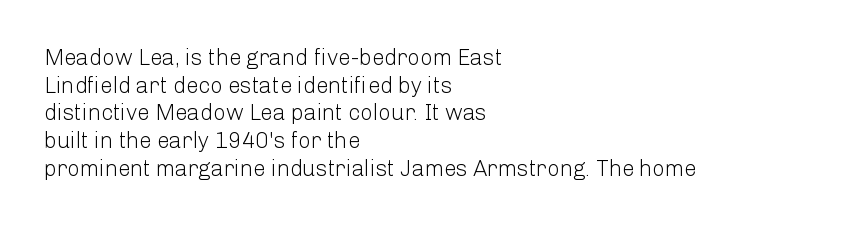
{"italic": "no", "bold": "no", "underline": "no", "align": "left", "line_spacing": "normal", "line_spacing_ratio": 1.26, "letter_spacing": "normal", "letter_spacing_em": 0.0, "glyph_px": 22}
